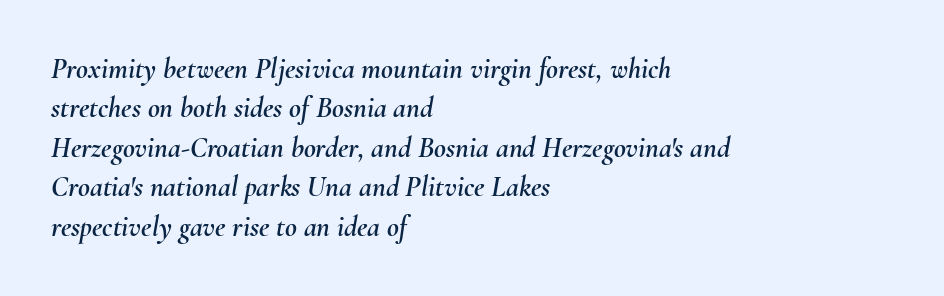
{"italic": "yes", "lean": "right", "slant_degrees": 10, "width": "normal", "stroke_contrast": "medium", "x_height": "small", "monospaced": "no", "underline": "no", "align": "left", "line_spacing": "normal", "line_spacing_ratio": 1.36, "letter_spacing": "normal", "letter_spacing_em": 0.0, "glyph_px": 29}
